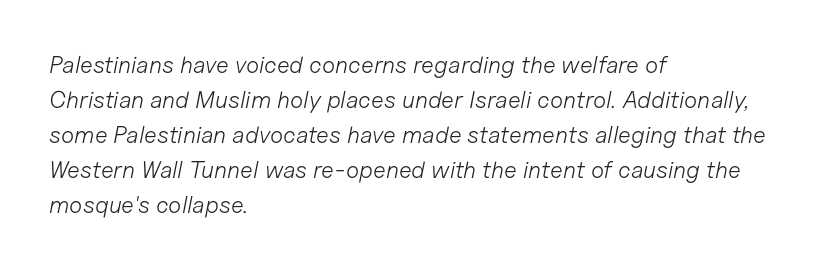
Q: Is the text bold? A: No.
Q: Is the text italic (slanted)? A: Yes, it leans right by about 11 degrees.
Q: Is the text underlined? A: No.
Q: How is the paragraph aligned? A: Left-aligned.
Q: Is the spacing between letters normal or unusually wide? A: Normal.
Q: Is the spacing between lines tight, normal or loose? A: Normal.
